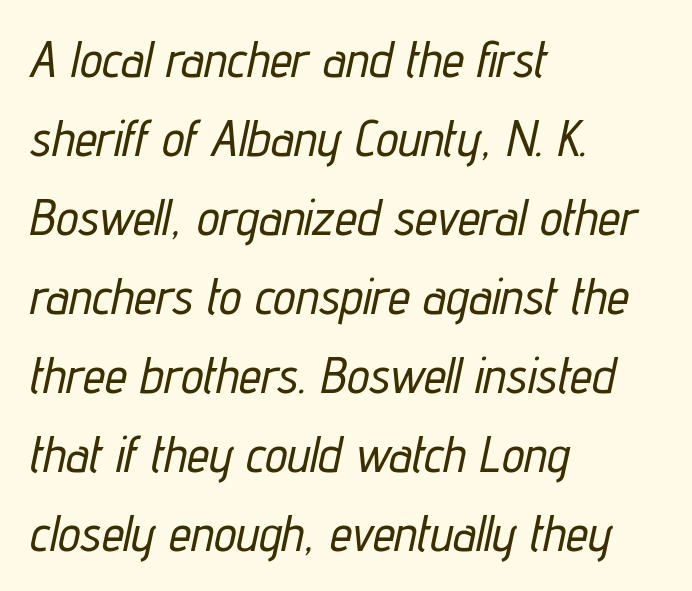
Q: Is the text italic (slanted)? A: Yes, it leans right by about 12 degrees.
Q: Is the text underlined? A: No.
Q: How is the paragraph aligned? A: Left-aligned.
Q: Is the spacing between letters normal or unusually wide? A: Normal.
Q: Is the spacing between lines tight, normal or loose? A: Normal.
Q: Width (condensed, normal, or wide)? A: Condensed.
Q: Stroke contrast? A: Low.
Q: x-height? A: Medium.
Q: Monospaced? A: No.
